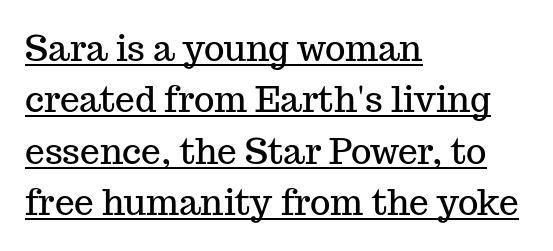
The image shows 35 px serif type, upright; set left-aligned, normal line spacing (1.47x), normal letter spacing, underlined; medium stroke contrast and a medium x-height.
